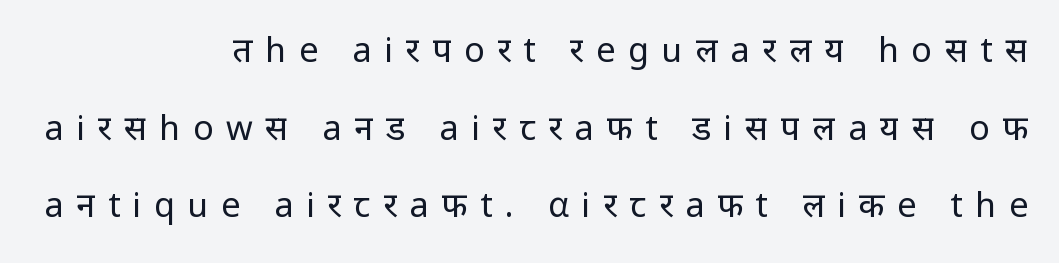
Italic? Not at all — the glyphs are vertical. The lines are spread far apart with generous leading. Loose tracking; the words dissolve into strings of separated letters. Look at the bottom of the vertical strokes: they stop flat, with no serifs. Unmarked baselines from the first word to the last. Here the designer chose a conventional face with non-uniform glyph widths.
